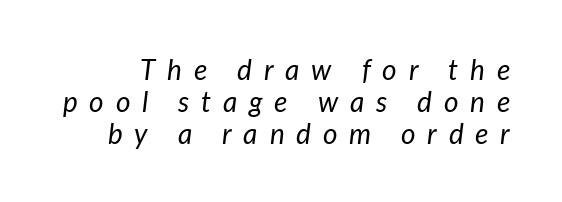
Glyph-to-glyph distance is far greater than everyday printed text. The face looks like a standard text weight, possibly lighter. A clean baseline with only descenders dipping below it. A typesetter would call this proportional, since set widths differ per character. Reading down the column, the eye jumps only a short way to each next line. Would a proofreader flag this as italicized? Yes.
